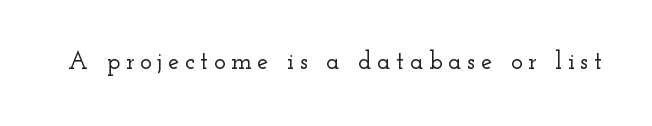
Q: Is the text italic (slanted)? A: No, it is upright.
Q: Is the text underlined? A: No.
Q: Is the spacing between letters normal or unusually wide? A: Unusually wide.
